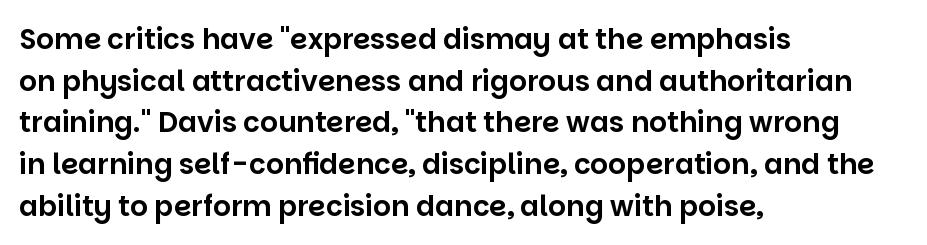
The image shows 28 px sans-serif type, upright; set left-aligned, normal line spacing (1.49x), normal letter spacing, not underlined; low stroke contrast and a large x-height.
